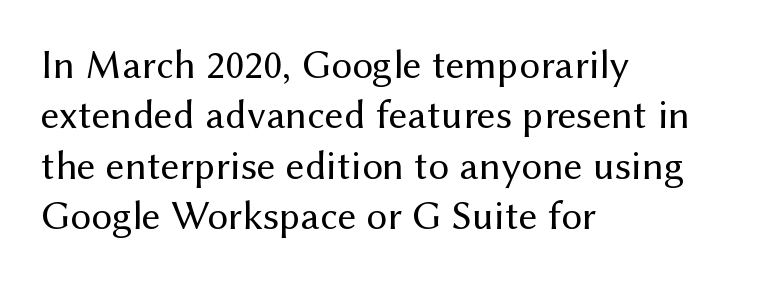
The image shows 41 px regular-weight sans-serif type, upright; set left-aligned, line spacing 1.23x, normal letter spacing, not underlined; medium stroke contrast and a medium x-height.
